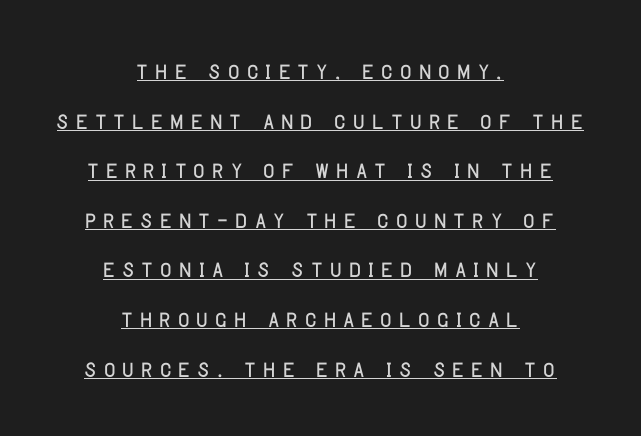
The image shows 32 px condensed sans-serif type, upright; set centered, normal line spacing (1.55x), unusually wide letter spacing (+0.21 em), underlined; low stroke contrast and a large x-height.
